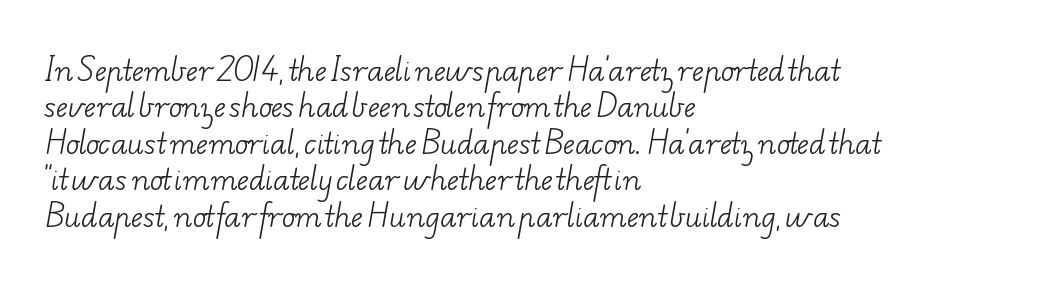
The image shows 28 px light, wide serif type; set left-aligned, normal line spacing (1.3x), normal letter spacing, not underlined; low stroke contrast and a small x-height.
